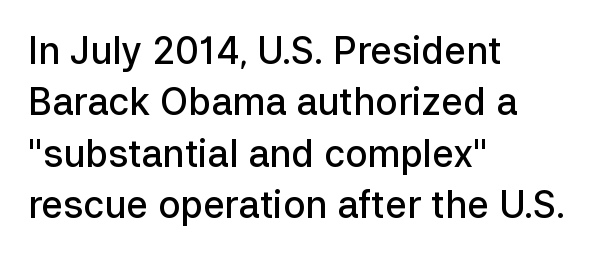
The image shows 37 px semibold sans-serif type, upright; set left-aligned, normal line spacing (1.39x), normal letter spacing, not underlined; low stroke contrast and a medium x-height.
